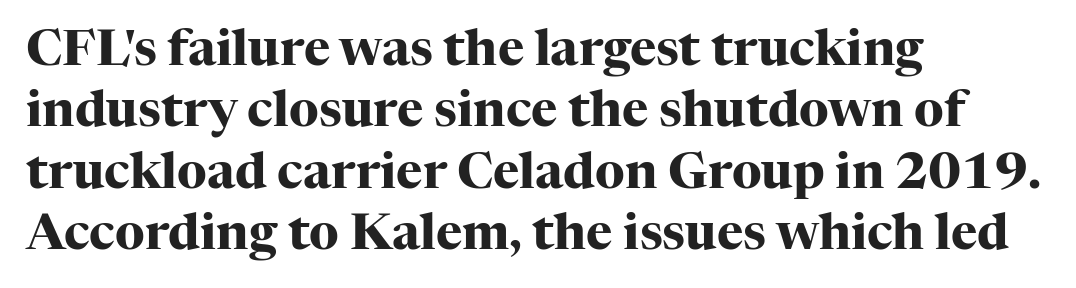
Words appear dense and cohesive because spacing is normal. Rule under the text: the space is simply empty. The rendering shows small feet on the letterforms — a serif design. Proportional: the letters do not fall into vertical columns. The letters stand straight up with perfectly vertical stems.
